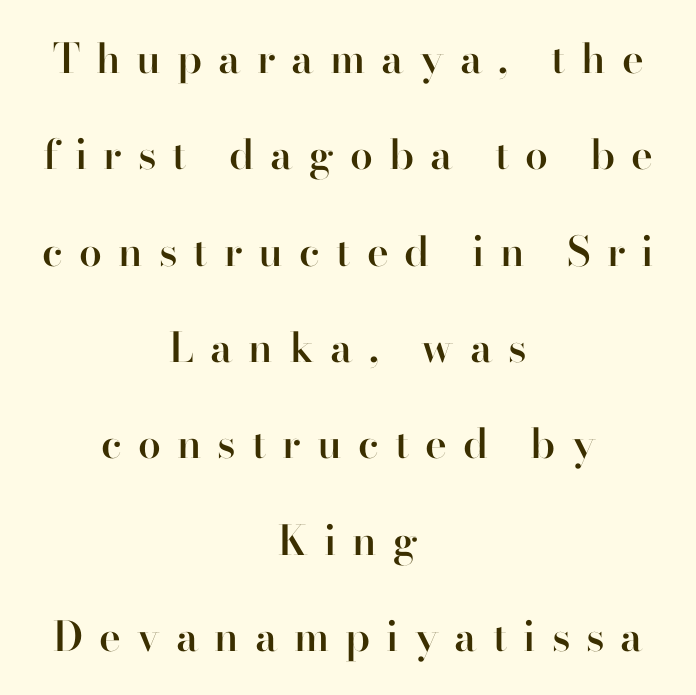
Q: Is the text bold? A: Semi-bold.
Q: Is the text italic (slanted)? A: No, it is upright.
Q: Is the typeface a serif or a sans-serif typeface? A: Serif.
Q: Is the text underlined? A: No.
Q: How is the paragraph aligned? A: Centered.
Q: Is the spacing between letters normal or unusually wide? A: Unusually wide.
Q: Is the spacing between lines tight, normal or loose? A: Loose.
Q: Width (condensed, normal, or wide)? A: Normal.
Q: Stroke contrast? A: High.
Q: x-height? A: Small.
Q: Monospaced? A: No.
